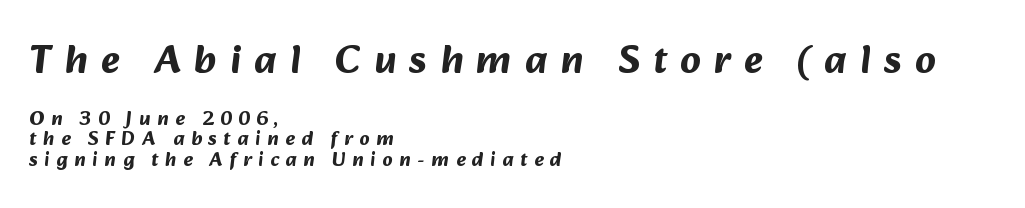
Q: Is the text bold? A: Yes.
Q: Is the typeface a serif or a sans-serif typeface? A: Sans-serif.
Q: Is the text underlined? A: No.
Q: How is the paragraph aligned? A: Left-aligned.
Q: Is the spacing between letters normal or unusually wide? A: Unusually wide.
Q: Is the spacing between lines tight, normal or loose? A: Tight.
Q: Which block of text is set in a larger size, the first (top) or the second (bottom)? A: The first (top) one.
Q: Width (condensed, normal, or wide)? A: Normal.
Q: Stroke contrast? A: Medium.
Q: x-height? A: Medium.
Q: Monospaced? A: No.
